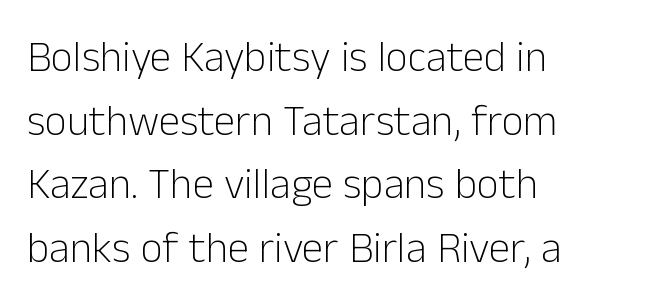
Q: Is the text bold? A: No.
Q: Is the text italic (slanted)? A: No, it is upright.
Q: Is the typeface a serif or a sans-serif typeface? A: Sans-serif.
Q: Is the text underlined? A: No.
Q: How is the paragraph aligned? A: Left-aligned.
Q: Is the spacing between letters normal or unusually wide? A: Normal.
Q: Is the spacing between lines tight, normal or loose? A: Normal.
Q: Width (condensed, normal, or wide)? A: Normal.
Q: Stroke contrast? A: Low.
Q: x-height? A: Medium.
Q: Monospaced? A: No.
